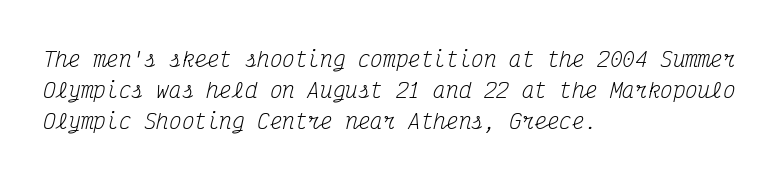
Regarding leading, the lines here are spaced in the standard way. Summary of weight: not heavy and not bold. Layout note: lines flush left. Posture: slanted. The passage shown is not underscored anywhere. The line texture is even and compact thanks to regular tracking.
